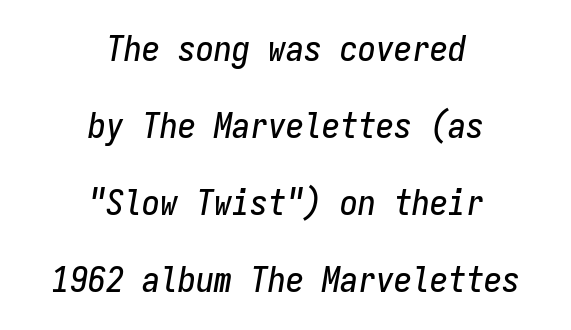
Q: Is the text italic (slanted)? A: Yes, it leans right by about 9 degrees.
Q: Is the text underlined? A: No.
Q: How is the paragraph aligned? A: Centered.
Q: Is the spacing between letters normal or unusually wide? A: Normal.
Q: Is the spacing between lines tight, normal or loose? A: Loose.
Q: Width (condensed, normal, or wide)? A: Condensed.
Q: Stroke contrast? A: Low.
Q: x-height? A: Medium.
Q: Monospaced? A: Yes.
